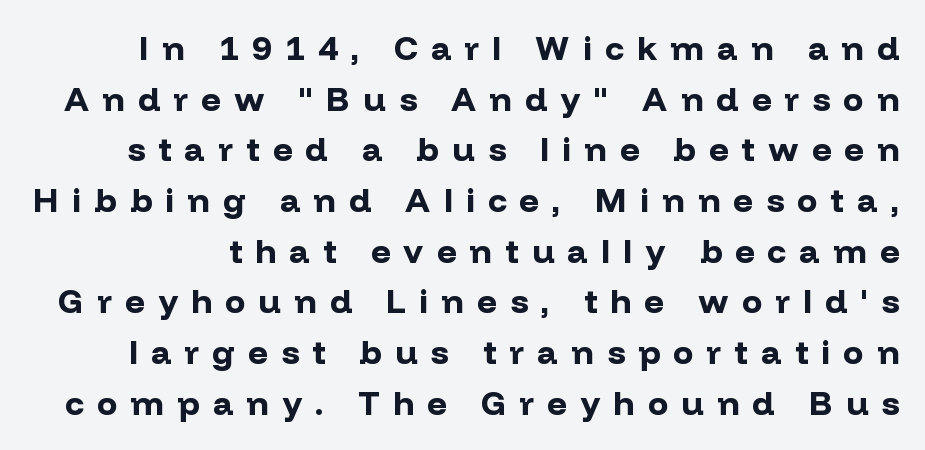
Q: Is the text bold? A: Yes.
Q: Is the text italic (slanted)? A: No, it is upright.
Q: Is the typeface a serif or a sans-serif typeface? A: Sans-serif.
Q: Is the text underlined? A: No.
Q: Is the spacing between letters normal or unusually wide? A: Unusually wide.
Q: Is the spacing between lines tight, normal or loose? A: Normal.
Q: Width (condensed, normal, or wide)? A: Normal.
Q: Stroke contrast? A: Low.
Q: x-height? A: Medium.
Q: Monospaced? A: No.
